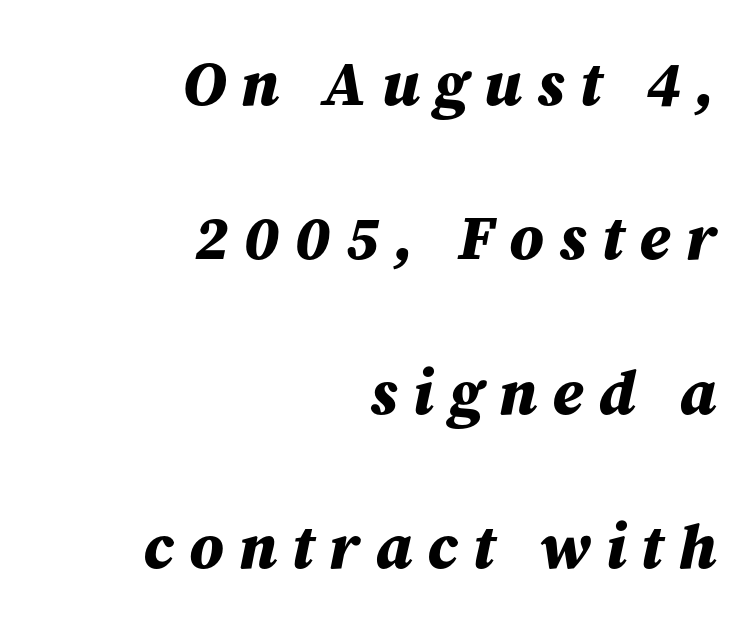
The face used here has the dense, thick strokes of a bold. Display-style spreading of the glyphs; the letterfit is very open. Layout note: lines flush right. A bare baseline throughout the passage. It's the slanting kind of type.
